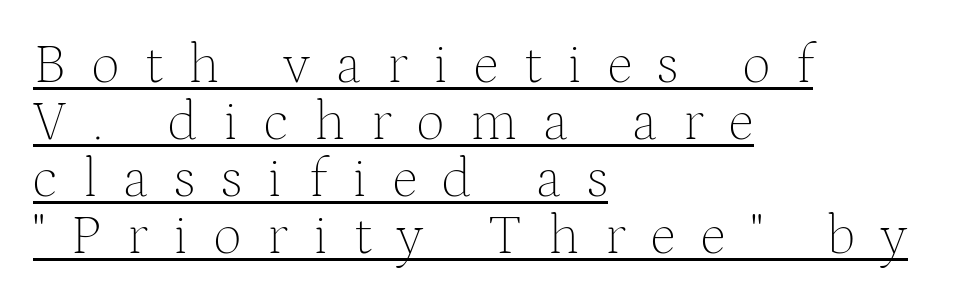
{"serif": "yes", "italic": "no", "bold": "no", "weight": "thin", "width": "normal", "stroke_contrast": "medium", "x_height": "medium", "monospaced": "no", "underline": "yes", "align": "left", "line_spacing": "tight", "line_spacing_ratio": 1.02, "letter_spacing": "wide", "letter_spacing_em": 0.46, "glyph_px": 56}
